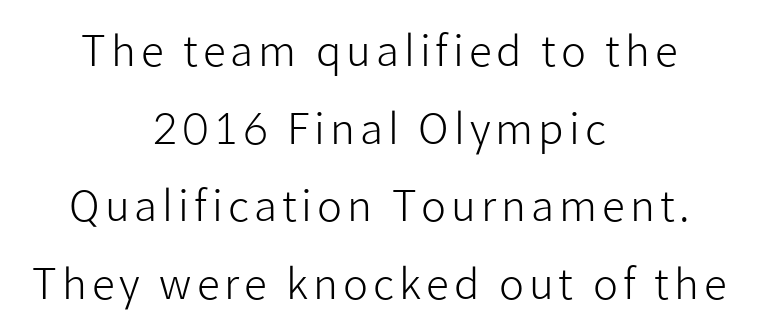
Designer's note — italics off, roman on. Weight: not bold — regular or lighter. Horizontally, the lines are justified to the midpoint only. Nobody drew a line under any word here. Letterform terminals end flat and unadorned throughout the passage.
